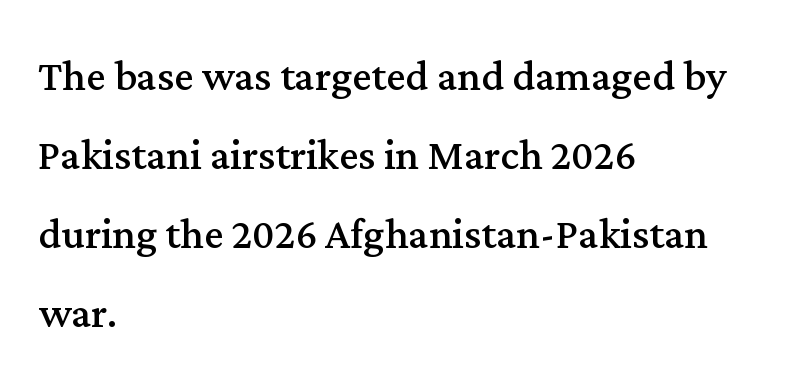
In terms of posture, this sample is upright. A typesetter would call this proportional, since set widths differ per character. Successive baselines arrive at the customary interval. Glance below the letters and you will spot only blank space.
